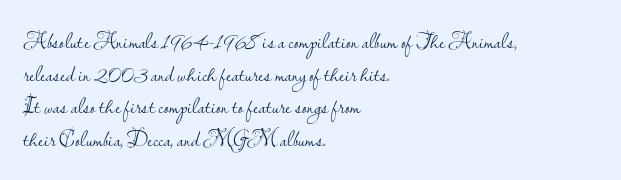
{"bold": "no", "underline": "no", "align": "left", "line_spacing": "normal", "line_spacing_ratio": 1.48, "letter_spacing": "normal", "letter_spacing_em": 0.0, "glyph_px": 22}
